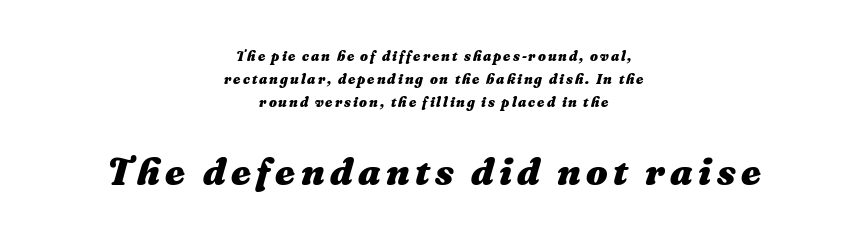
Q: Is the text bold? A: Yes.
Q: Is the text italic (slanted)? A: Yes, it leans right by about 16 degrees.
Q: Is the text underlined? A: No.
Q: How is the paragraph aligned? A: Centered.
Q: Is the spacing between lines tight, normal or loose? A: Normal.
Q: Which block of text is set in a larger size, the first (top) or the second (bottom)? A: The second (bottom) one.
Q: Width (condensed, normal, or wide)? A: Normal.
Q: Stroke contrast? A: Medium.
Q: x-height? A: Medium.
Q: Monospaced? A: No.
